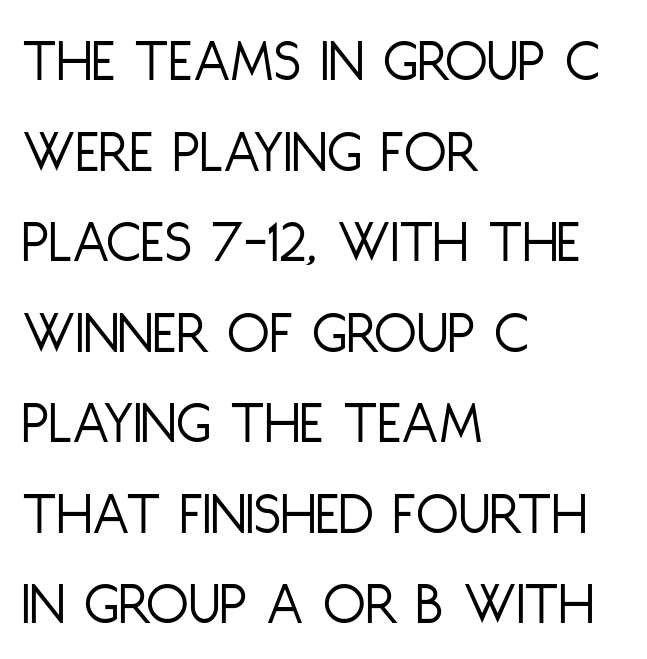
The image shows 62 px light, condensed sans-serif type, upright; set left-aligned, normal line spacing (1.46x), normal letter spacing, not underlined; low stroke contrast and a large x-height.
